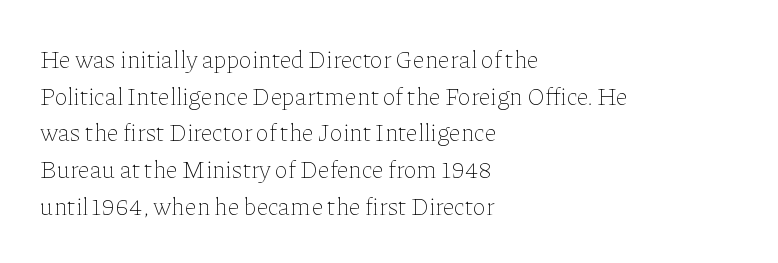
The image shows 25 px text type, upright; set left-aligned, normal line spacing (1.47x), normal letter spacing, not underlined.
